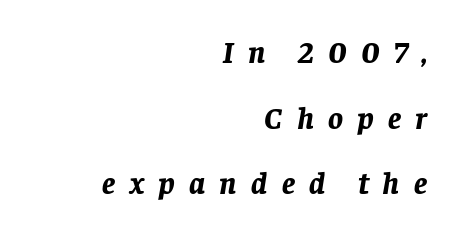
Nobody drew a line under any word here. These lines stack with their right ends in a neat column. Character widths vary here, with narrow letters taking less room than wide ones. The horizontal fit of the characters is loose and conspicuously gappy.
